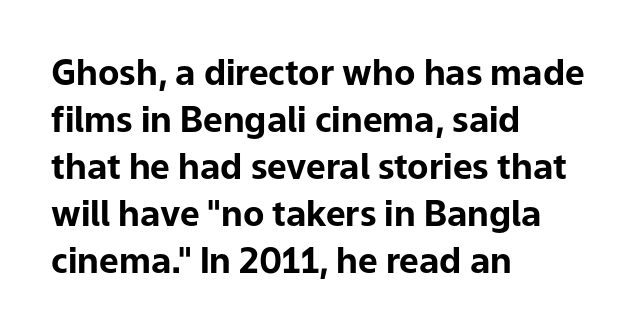
{"serif": "no", "italic": "no", "bold": "yes", "weight": "bold", "width": "normal", "stroke_contrast": "low", "x_height": "medium", "monospaced": "no", "underline": "no", "align": "left", "line_spacing": "normal", "line_spacing_ratio": 1.34, "letter_spacing": "normal", "letter_spacing_em": 0.0, "glyph_px": 35}
